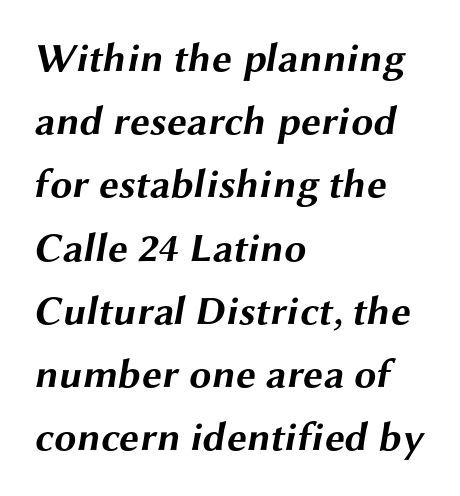
The image shows 40 px bold, wide sans-serif type; set left-aligned, normal line spacing (1.58x), normal letter spacing, not underlined; medium stroke contrast and a medium x-height.
